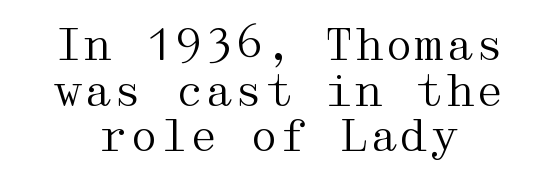
Q: Is the text bold? A: No.
Q: Is the text italic (slanted)? A: No, it is upright.
Q: Is the typeface a serif or a sans-serif typeface? A: Serif.
Q: Is the text underlined? A: No.
Q: How is the paragraph aligned? A: Centered.
Q: Is the spacing between letters normal or unusually wide? A: Normal.
Q: Is the spacing between lines tight, normal or loose? A: Tight.
Q: Width (condensed, normal, or wide)? A: Wide.
Q: Stroke contrast? A: Medium.
Q: x-height? A: Medium.
